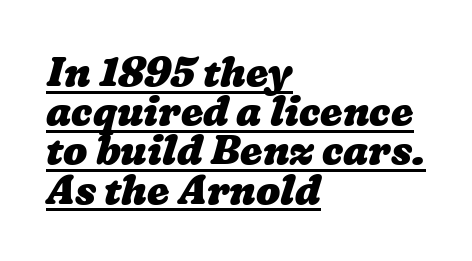
Q: Is the text bold? A: Yes.
Q: Is the text underlined? A: Yes.
Q: How is the paragraph aligned? A: Left-aligned.
Q: Is the spacing between letters normal or unusually wide? A: Normal.
Q: Is the spacing between lines tight, normal or loose? A: Tight.
Q: Width (condensed, normal, or wide)? A: Wide.
Q: Stroke contrast? A: Low.
Q: x-height? A: Medium.
Q: Monospaced? A: No.
